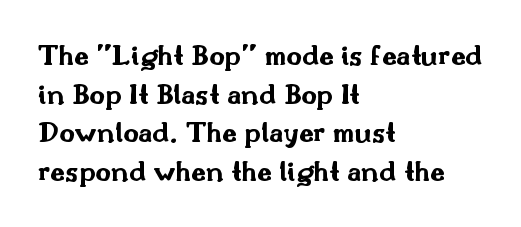
Thick stems and heavy bowls — unmistakably bold. Compared with typical body copy, the letter spacing here is the same. Notice how the stems are strictly vertical — no italics here. Normally led — the rows are evenly, conventionally spaced.
